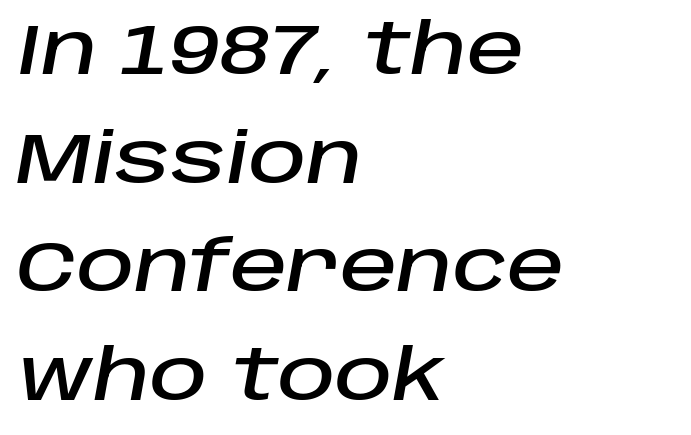
A typesetter would call this zero additional tracking. If you drew a line through each stem, it would be angled. Interline gaps are of average width in this sample. These lines are rendered in a variable-pitch font.
